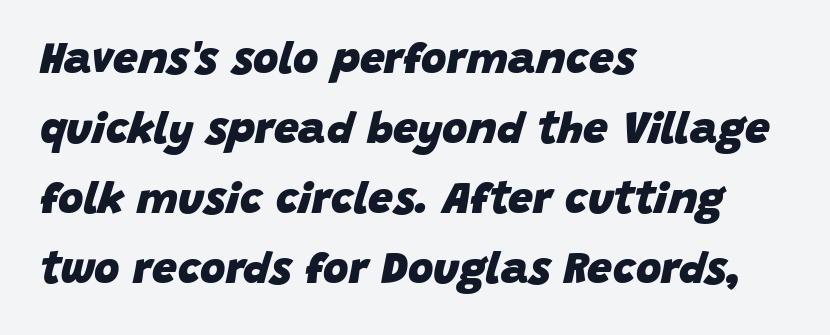
{"italic": "yes", "lean": "right", "slant_degrees": 15, "bold": "yes", "weight": "heavy", "width": "normal", "stroke_contrast": "low", "x_height": "large", "monospaced": "no", "underline": "no", "align": "left", "line_spacing": "normal", "line_spacing_ratio": 1.59, "letter_spacing": "normal", "letter_spacing_em": 0.0, "glyph_px": 44}
